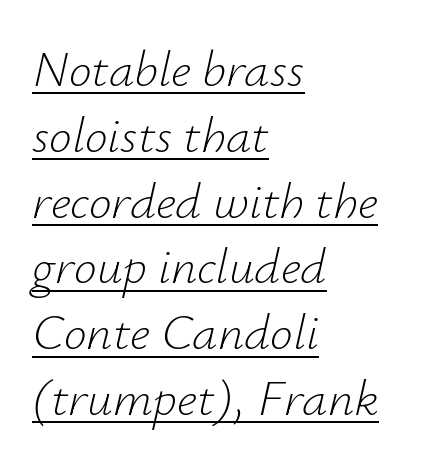
Q: Is the text bold? A: No.
Q: Is the text italic (slanted)? A: Yes, it leans right by about 12 degrees.
Q: Is the text underlined? A: Yes.
Q: How is the paragraph aligned? A: Left-aligned.
Q: Is the spacing between letters normal or unusually wide? A: Normal.
Q: Is the spacing between lines tight, normal or loose? A: Normal.
Q: Width (condensed, normal, or wide)? A: Normal.
Q: Stroke contrast? A: Low.
Q: x-height? A: Small.
Q: Monospaced? A: No.
